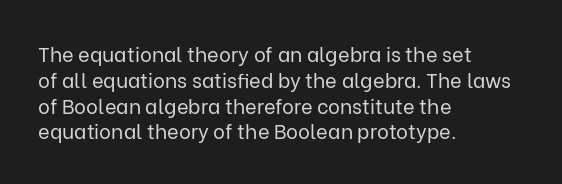
The image shows 20 px text type, upright; set left-aligned, normal line spacing (1.29x), normal letter spacing, not underlined.
